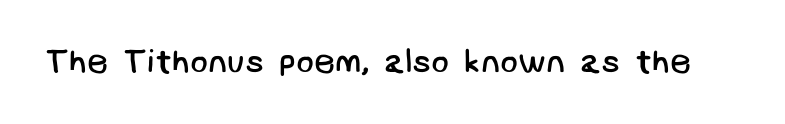
The image shows 33 px regular-weight sans-serif type; set normal letter spacing, not underlined; low stroke contrast and a large x-height.
